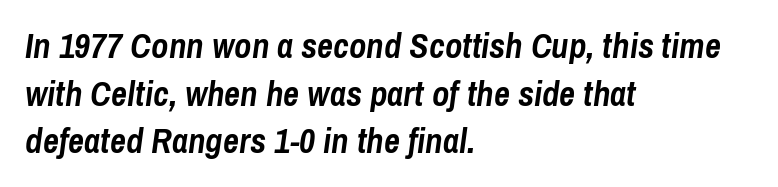
{"italic": "yes", "lean": "right", "slant_degrees": 8, "bold": "yes", "weight": "semibold", "width": "condensed", "stroke_contrast": "low", "x_height": "medium", "monospaced": "no", "underline": "no", "align": "left", "line_spacing": "normal", "line_spacing_ratio": 1.36, "letter_spacing": "normal", "letter_spacing_em": 0.0, "glyph_px": 35}
